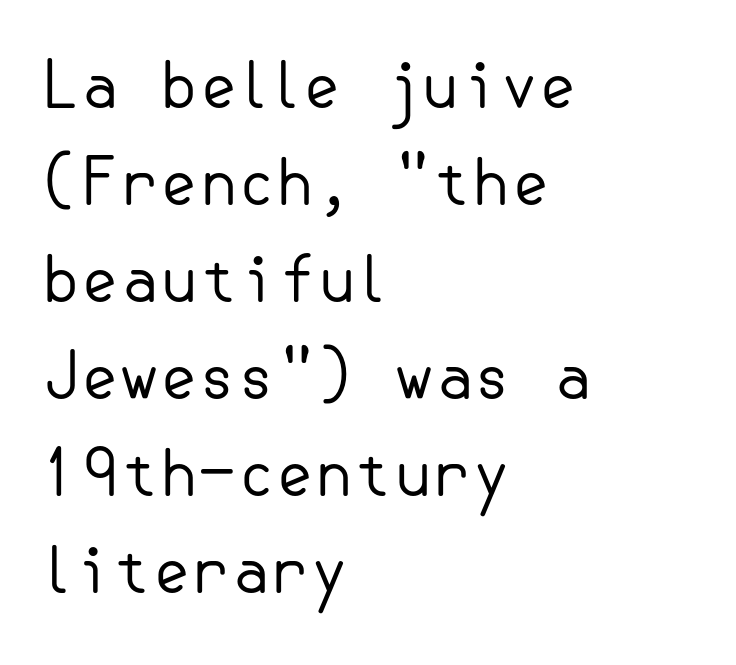
{"serif": "no", "italic": "no", "bold": "no", "weight": "regular", "width": "normal", "stroke_contrast": "low", "x_height": "small", "underline": "no", "align": "left", "line_spacing": "normal", "line_spacing_ratio": 1.54, "letter_spacing": "normal", "letter_spacing_em": 0.0, "glyph_px": 63}
